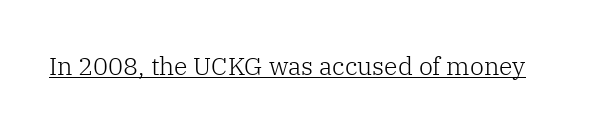
The image shows 25 px text type, upright; set normal letter spacing, underlined.
